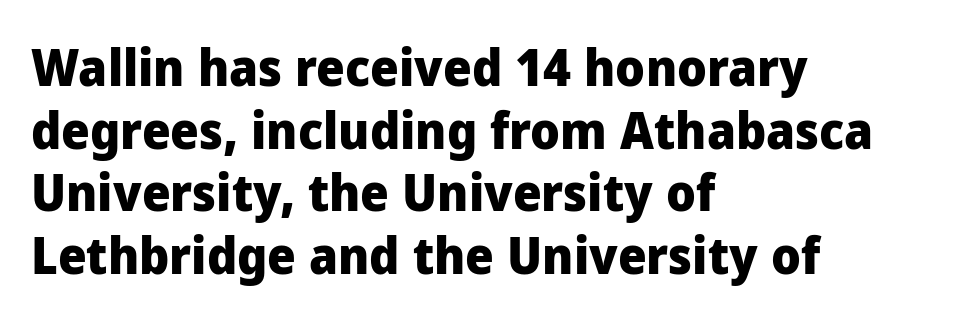
Q: Is the text bold? A: Yes.
Q: Is the text italic (slanted)? A: No, it is upright.
Q: Is the typeface a serif or a sans-serif typeface? A: Sans-serif.
Q: Is the text underlined? A: No.
Q: How is the paragraph aligned? A: Left-aligned.
Q: Is the spacing between letters normal or unusually wide? A: Normal.
Q: Width (condensed, normal, or wide)? A: Normal.
Q: Stroke contrast? A: Low.
Q: x-height? A: Medium.
Q: Monospaced? A: No.
